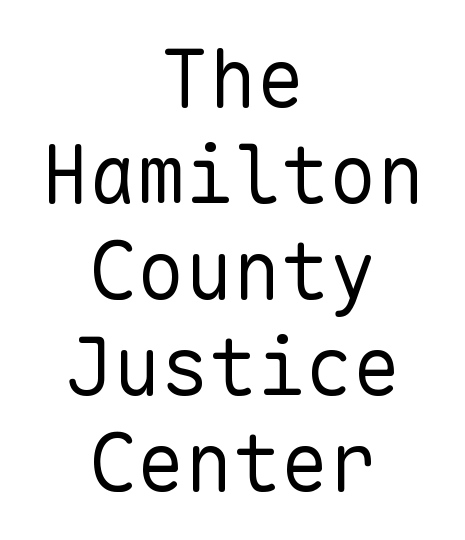
The image shows 80 px regular-weight sans-serif type, upright, monospaced; set centered, line spacing 1.2x, normal letter spacing, not underlined; low stroke contrast and a medium x-height.
